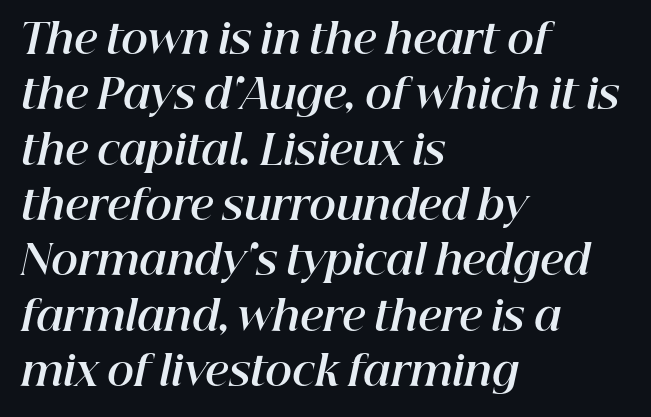
The image shows 41 px bold type, italic (leaning right); set left-aligned, normal line spacing (1.35x), normal letter spacing, not underlined; high stroke contrast and a medium x-height.
